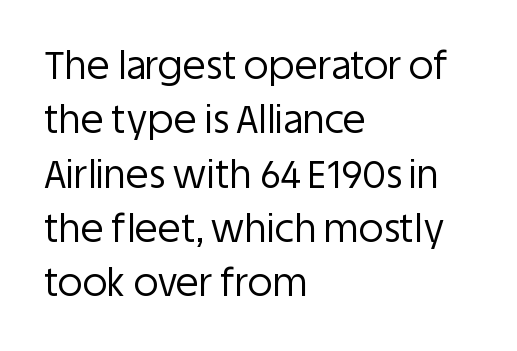
{"serif": "no", "italic": "no", "bold": "no", "weight": "regular", "width": "normal", "stroke_contrast": "low", "x_height": "large", "monospaced": "no", "underline": "no", "align": "left", "line_spacing": "normal", "line_spacing_ratio": 1.43, "letter_spacing": "normal", "letter_spacing_em": 0.0, "glyph_px": 38}
